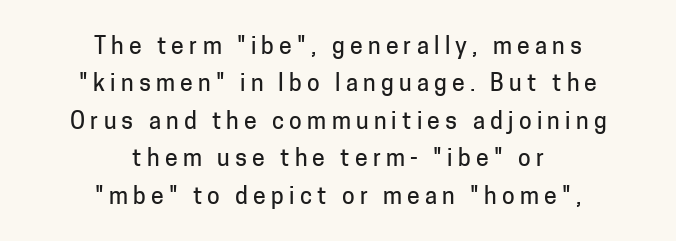
Every stem runs plumb, perpendicular to the baseline. Bare-footed words on every line. Each line is balanced around a shared central axis. The face used here is rendered with a markedly widened letterfit. Successive baselines arrive at the customary interval.
